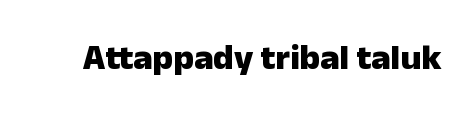
The image shows 36 px heavy sans-serif type, upright; set normal letter spacing, not underlined; low stroke contrast and a medium x-height.
